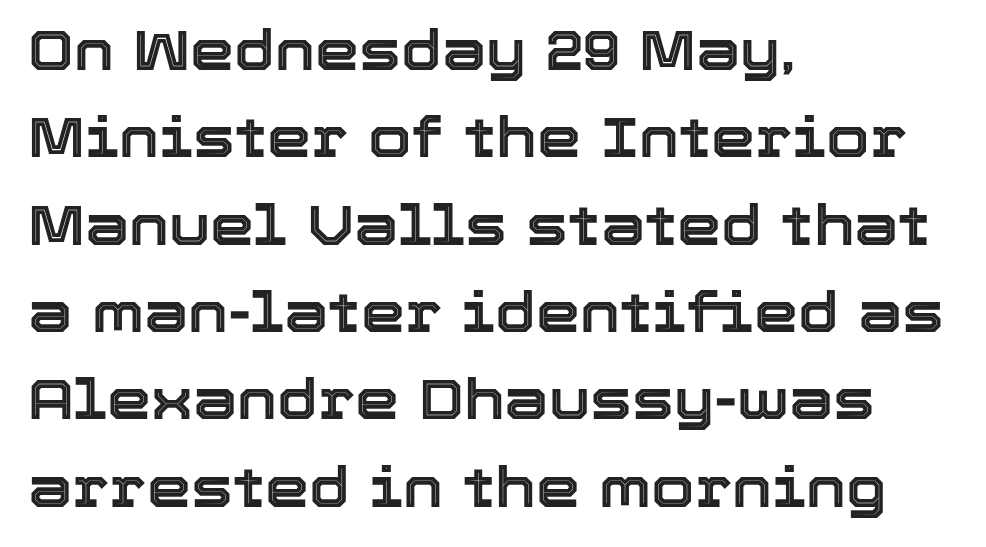
Q: Is the text italic (slanted)? A: No, it is upright.
Q: Is the text underlined? A: No.
Q: How is the paragraph aligned? A: Left-aligned.
Q: Is the spacing between letters normal or unusually wide? A: Normal.
Q: Is the spacing between lines tight, normal or loose? A: Normal.
Q: Width (condensed, normal, or wide)? A: Normal.
Q: x-height? A: Medium.
Q: Monospaced? A: No.
